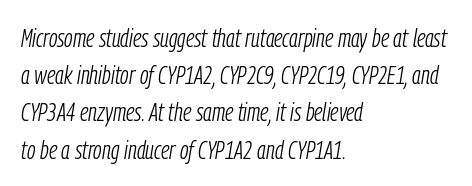
The image shows 26 px text type, italic (leaning right); set left-aligned, normal line spacing (1.43x), normal letter spacing, not underlined.
